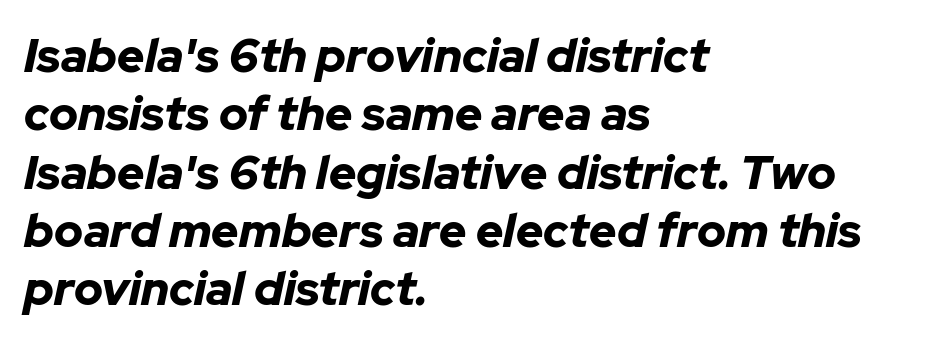
The image shows 47 px bold type, italic (leaning right); set left-aligned, line spacing 1.24x, normal letter spacing, not underlined; low stroke contrast and a medium x-height.
